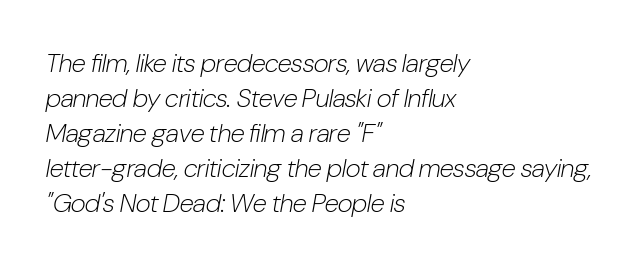
Q: Is the text bold? A: No.
Q: Is the text italic (slanted)? A: Yes, it leans right by about 10 degrees.
Q: Is the text underlined? A: No.
Q: How is the paragraph aligned? A: Left-aligned.
Q: Is the spacing between letters normal or unusually wide? A: Normal.
Q: Is the spacing between lines tight, normal or loose? A: Normal.
